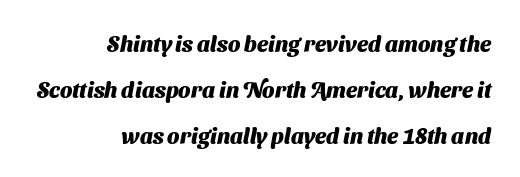
Q: Is the text bold? A: Yes.
Q: Is the text underlined? A: No.
Q: How is the paragraph aligned? A: Right-aligned.
Q: Is the spacing between letters normal or unusually wide? A: Normal.
Q: Is the spacing between lines tight, normal or loose? A: Loose.
